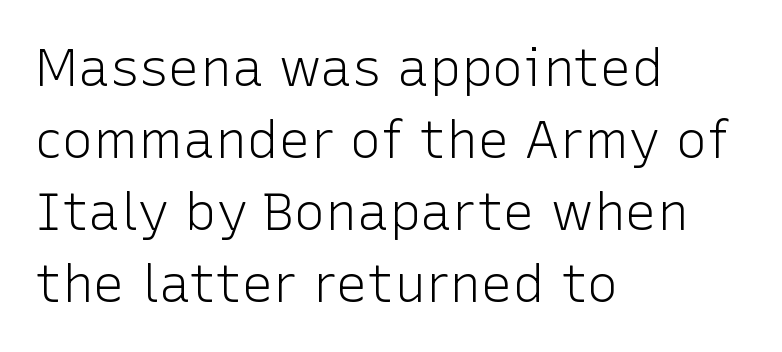
Q: Is the text bold? A: No.
Q: Is the text italic (slanted)? A: No, it is upright.
Q: Is the typeface a serif or a sans-serif typeface? A: Sans-serif.
Q: Is the text underlined? A: No.
Q: How is the paragraph aligned? A: Left-aligned.
Q: Is the spacing between letters normal or unusually wide? A: Normal.
Q: Is the spacing between lines tight, normal or loose? A: Normal.
Q: Width (condensed, normal, or wide)? A: Normal.
Q: Stroke contrast? A: Low.
Q: x-height? A: Medium.
Q: Monospaced? A: No.
